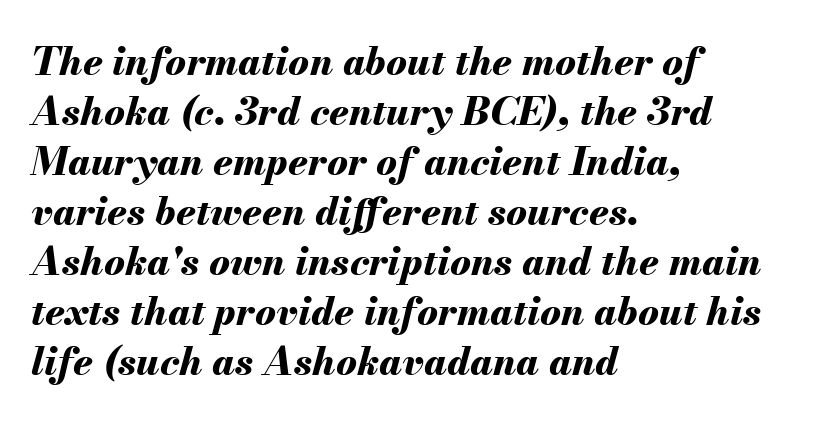
{"italic": "yes", "lean": "right", "slant_degrees": 13, "bold": "yes", "weight": "bold", "width": "normal", "stroke_contrast": "medium", "x_height": "small", "monospaced": "no", "underline": "no", "align": "left", "line_spacing": "normal", "line_spacing_ratio": 1.28, "letter_spacing": "normal", "letter_spacing_em": 0.0, "glyph_px": 39}
